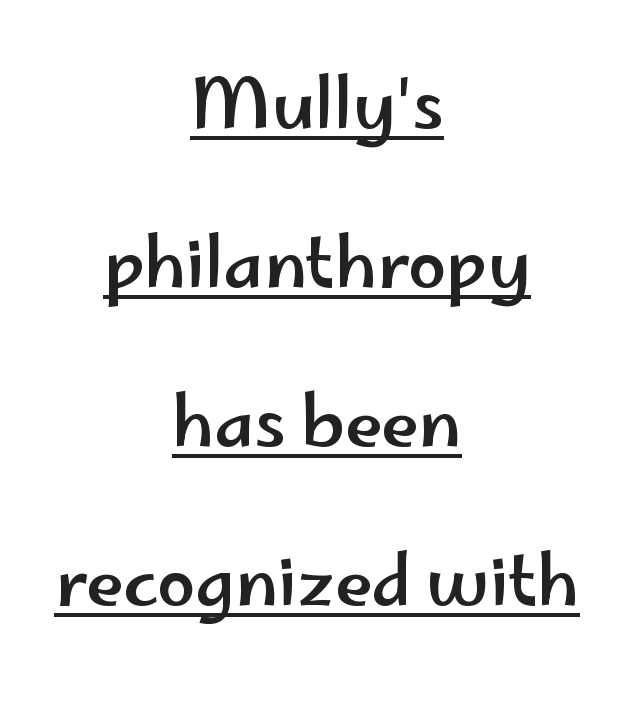
The image shows 68 px wide sans-serif type, upright; set centered, loose line spacing (2.34x), normal letter spacing, underlined; low stroke contrast and a small x-height.
